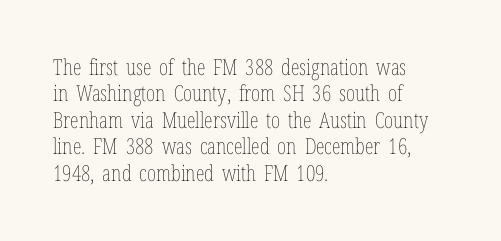
The image shows 22 px text type, upright; set left-aligned, line spacing 1.2x, normal letter spacing, not underlined.
